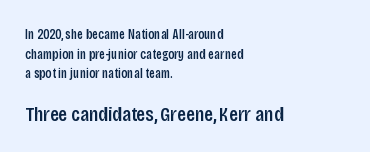
Q: Is the text bold? A: Semi-bold.
Q: Is the text italic (slanted)? A: No, it is upright.
Q: Is the text underlined? A: No.
Q: How is the paragraph aligned? A: Left-aligned.
Q: Is the spacing between letters normal or unusually wide? A: Normal.
Q: Is the spacing between lines tight, normal or loose? A: Normal.
Q: Which block of text is set in a larger size, the first (top) or the second (bottom)? A: The second (bottom) one.
